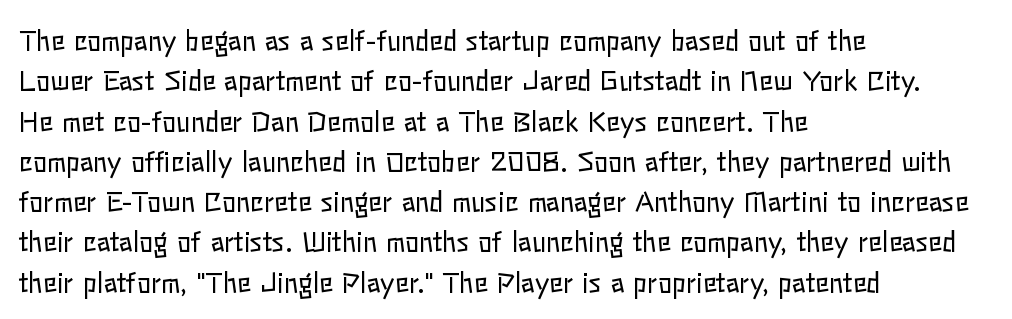
Q: Is the text bold? A: No.
Q: Is the text italic (slanted)? A: No, it is upright.
Q: Is the text underlined? A: No.
Q: How is the paragraph aligned? A: Left-aligned.
Q: Is the spacing between letters normal or unusually wide? A: Normal.
Q: Is the spacing between lines tight, normal or loose? A: Normal.
